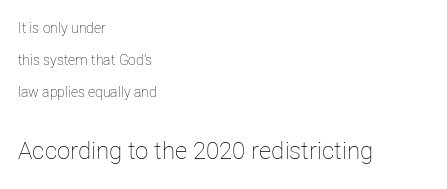
The image shows 24 px text type, upright; set left-aligned, loose line spacing (2.29x), normal letter spacing, not underlined; the second (bottom) block is 1.71x larger.
